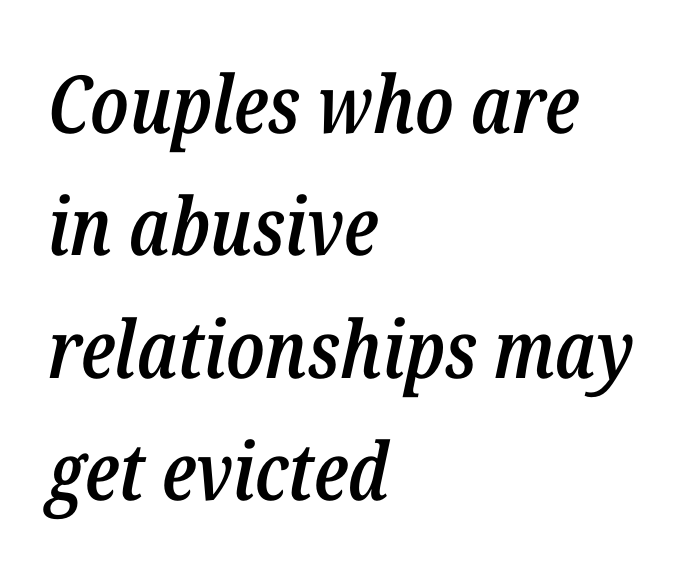
The image shows 80 px semibold, condensed type, italic (leaning right); set left-aligned, normal line spacing (1.53x), normal letter spacing, not underlined; low stroke contrast and a medium x-height.
